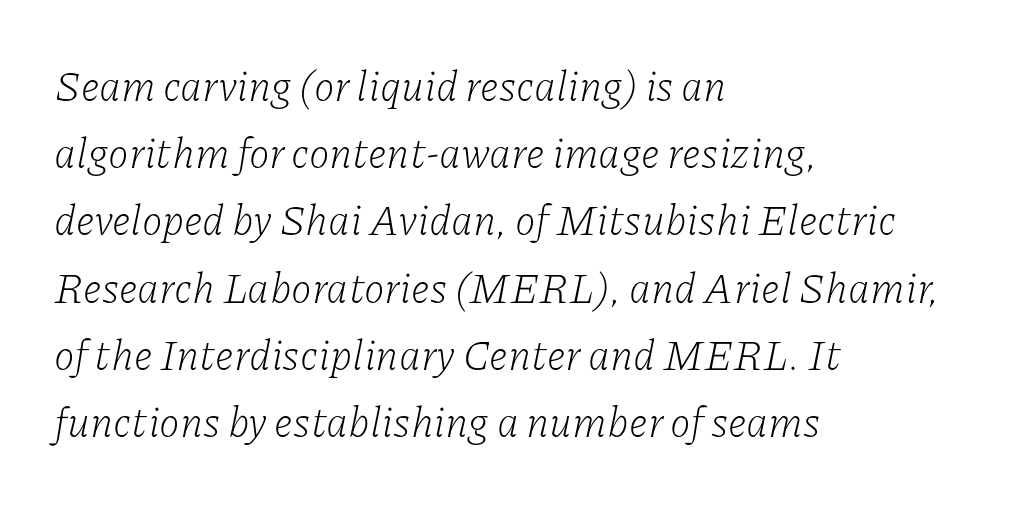
The space directly below the letters is spotless. Stem width sits at or under what a default text font uses. The rows are spaced the way most documents space them. These lines stack with their left ends in a neat column.
